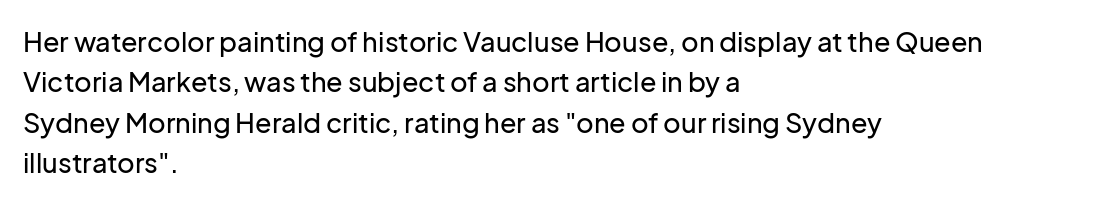
{"italic": "no", "underline": "no", "align": "left", "line_spacing": "normal", "line_spacing_ratio": 1.5, "letter_spacing": "normal", "letter_spacing_em": 0.0, "glyph_px": 27}
